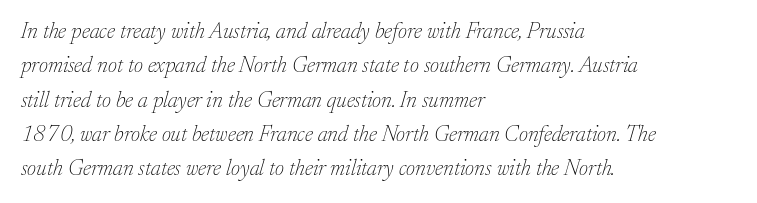
Q: Is the text bold? A: No.
Q: Is the text italic (slanted)? A: Yes, it leans right by about 17 degrees.
Q: Is the text underlined? A: No.
Q: How is the paragraph aligned? A: Left-aligned.
Q: Is the spacing between letters normal or unusually wide? A: Normal.
Q: Is the spacing between lines tight, normal or loose? A: Normal.
